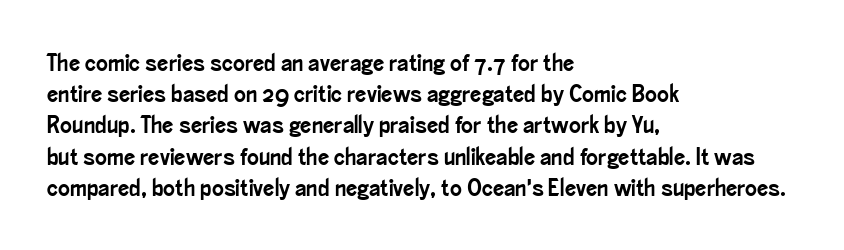
Q: Is the text italic (slanted)? A: No, it is upright.
Q: Is the text underlined? A: No.
Q: How is the paragraph aligned? A: Left-aligned.
Q: Is the spacing between letters normal or unusually wide? A: Normal.
Q: Is the spacing between lines tight, normal or loose? A: Normal.
